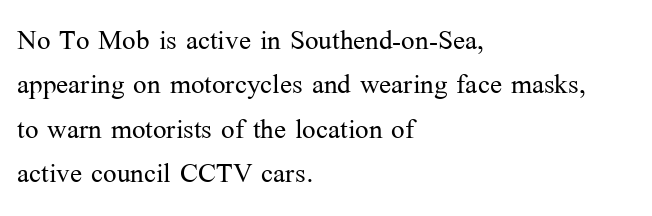
The image shows 36 px light serif type, upright; set left-aligned, line spacing 1.23x, normal letter spacing, not underlined; medium stroke contrast and a medium x-height.
